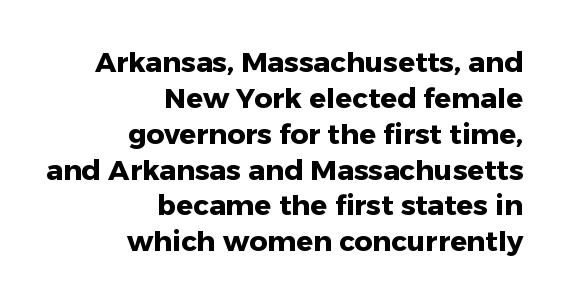
The image shows 28 px heavy sans-serif type, upright; set right-aligned, normal line spacing (1.28x), normal letter spacing, not underlined; low stroke contrast and a medium x-height.
